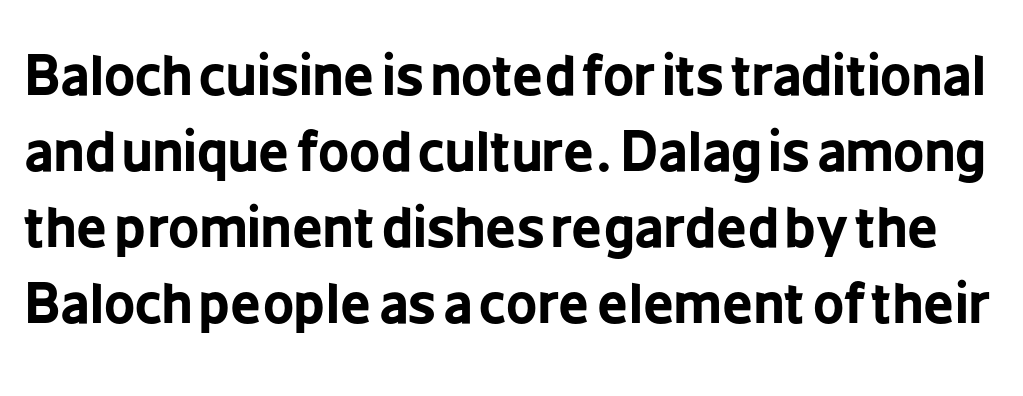
The image shows 54 px bold, condensed sans-serif type, upright; set normal line spacing (1.41x), normal letter spacing, not underlined; low stroke contrast and a medium x-height.
